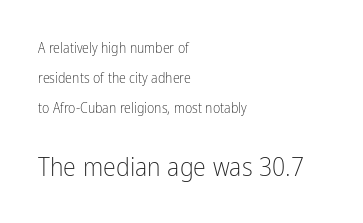
{"italic": "no", "bold": "no", "underline": "no", "align": "left", "line_spacing": "loose", "line_spacing_ratio": 2.13, "letter_spacing": "normal", "letter_spacing_em": 0.0, "larger_block": "second", "size_ratio": 1.86, "glyph_px": 26}
